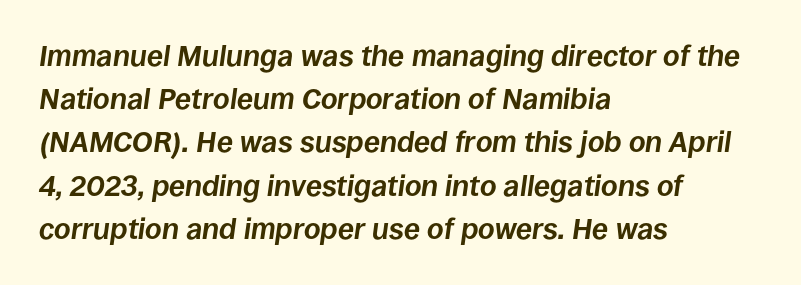
The image shows 29 px bold type, italic (leaning right); set left-aligned, normal line spacing (1.49x), normal letter spacing, not underlined; low stroke contrast and a large x-height.
